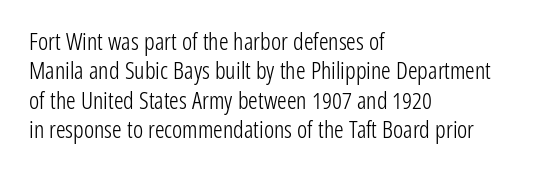
Q: Is the text bold? A: No.
Q: Is the text italic (slanted)? A: No, it is upright.
Q: Is the text underlined? A: No.
Q: How is the paragraph aligned? A: Left-aligned.
Q: Is the spacing between letters normal or unusually wide? A: Normal.
